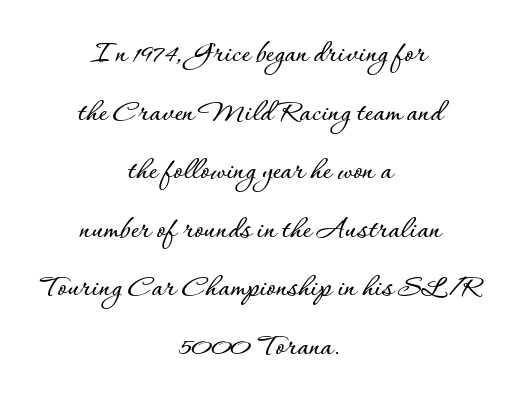
The passage shown is typed in a proportional face where columns would drift. Inter-character spacing is left at the font's built-in metrics. Descenders hang freely into open space. The paragraph has two soft edges and a firm central axis.
